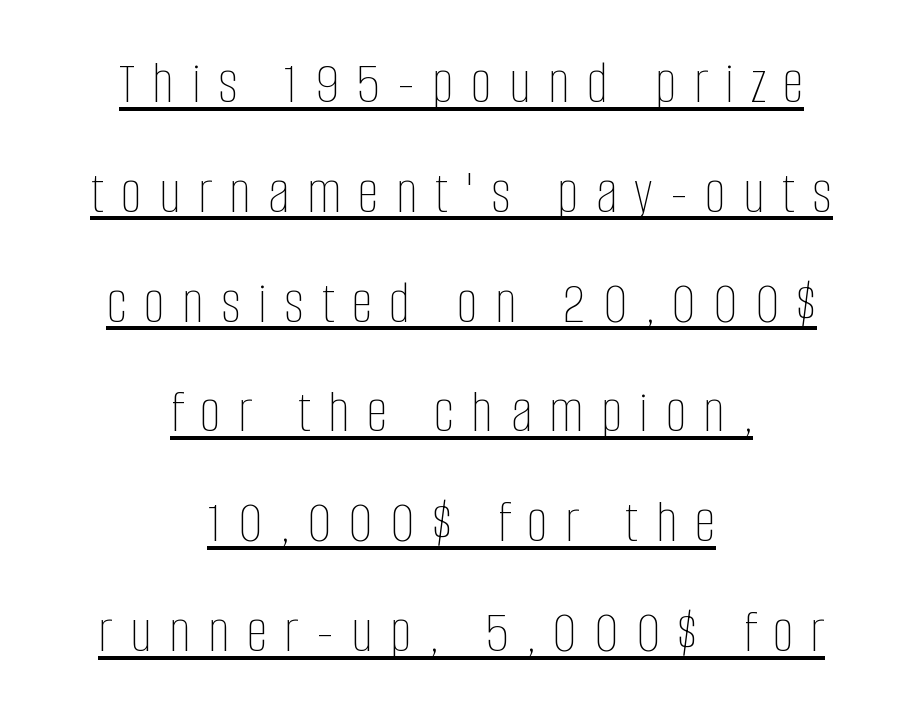
Character widths vary here, with narrow letters taking less room than wide ones. If you drew a line through each stem, it would be perfectly vertical. Somebody hit Ctrl+U on this one — the words are underlined. The lines in this sample share a center point and differ in where they start and stop.
